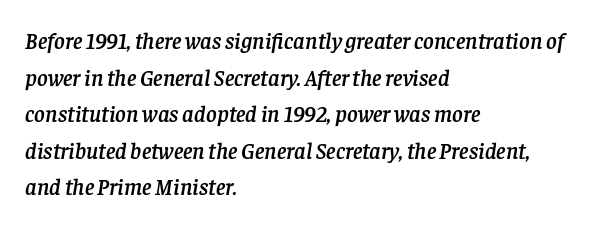
Q: Is the text italic (slanted)? A: Yes, it leans right by about 8 degrees.
Q: Is the text underlined? A: No.
Q: How is the paragraph aligned? A: Left-aligned.
Q: Is the spacing between letters normal or unusually wide? A: Normal.
Q: Is the spacing between lines tight, normal or loose? A: Normal.
